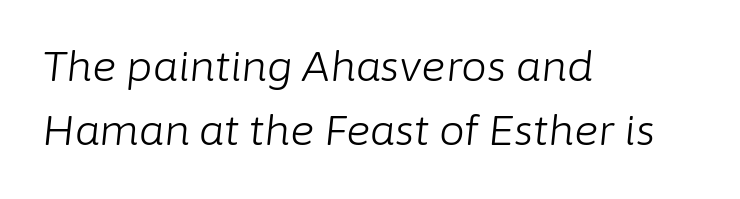
The image shows 41 px light type, italic (leaning right); set left-aligned, normal line spacing (1.57x), normal letter spacing, not underlined; low stroke contrast and a medium x-height.
